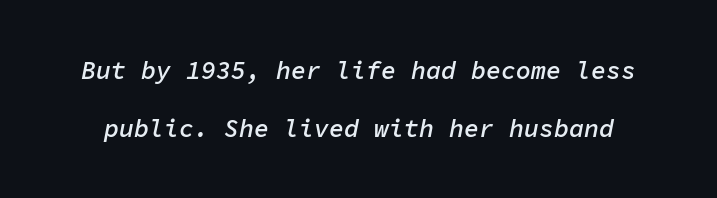
This sample trades compactness for vertical openness between lines. What weight is shown? A semibold, between regular and bold. Descenders hang freely into open space. An italicized treatment has been applied to the whole sample. The gaps between neighbouring characters are ordinary and unremarkable.
